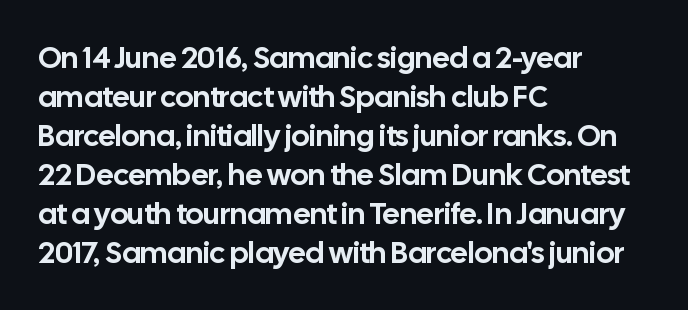
Q: Is the text italic (slanted)? A: No, it is upright.
Q: Is the typeface a serif or a sans-serif typeface? A: Sans-serif.
Q: Is the text underlined? A: No.
Q: How is the paragraph aligned? A: Left-aligned.
Q: Is the spacing between letters normal or unusually wide? A: Normal.
Q: Is the spacing between lines tight, normal or loose? A: Normal.
Q: Width (condensed, normal, or wide)? A: Normal.
Q: Stroke contrast? A: Low.
Q: x-height? A: Medium.
Q: Monospaced? A: No.
